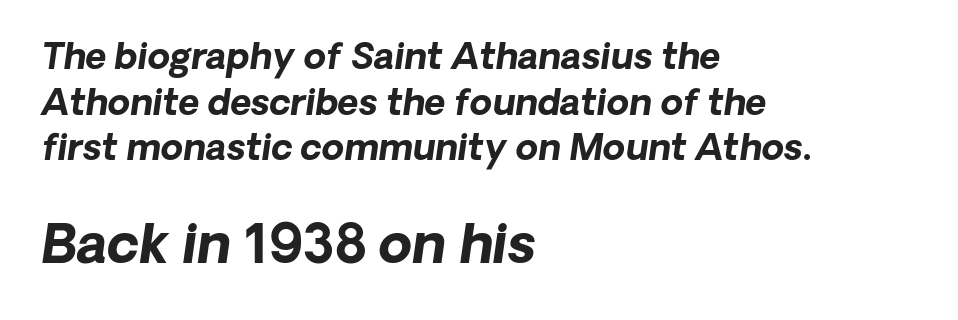
{"italic": "yes", "lean": "right", "slant_degrees": 8, "bold": "yes", "weight": "bold", "width": "normal", "stroke_contrast": "low", "x_height": "medium", "monospaced": "no", "underline": "no", "align": "left", "line_spacing": "normal", "line_spacing_ratio": 1.27, "letter_spacing": "normal", "letter_spacing_em": 0.0, "larger_block": "second", "size_ratio": 1.5, "glyph_px": 54}
